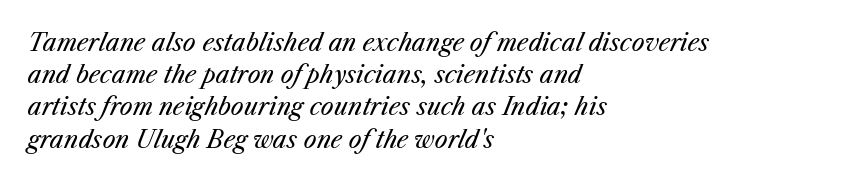
The image shows 23 px text type, italic (leaning right); set left-aligned, normal line spacing (1.4x), normal letter spacing, not underlined.
